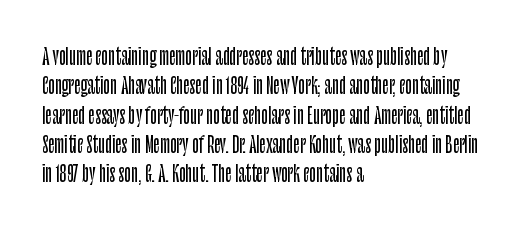
{"italic": "no", "underline": "no", "align": "left", "line_spacing": "normal", "line_spacing_ratio": 1.33, "letter_spacing": "normal", "letter_spacing_em": 0.0, "glyph_px": 22}
